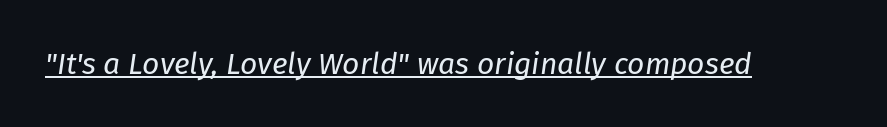
The image shows 30 px regular-weight type, italic (leaning right); set normal letter spacing, underlined; low stroke contrast and a medium x-height.
